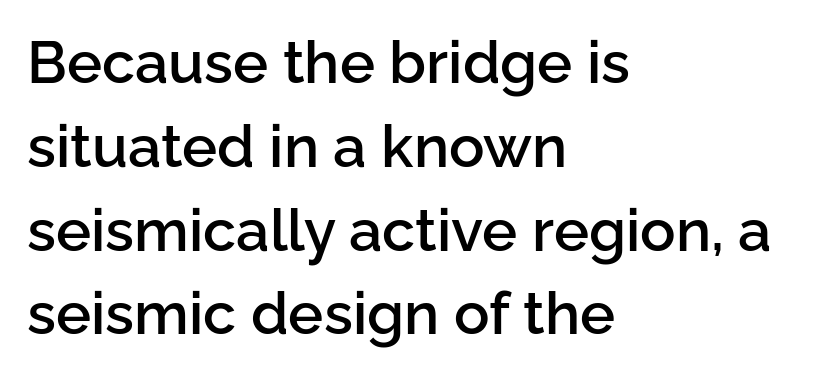
The image shows 59 px semibold sans-serif type, upright; set left-aligned, normal line spacing (1.42x), normal letter spacing, not underlined; low stroke contrast and a medium x-height.
